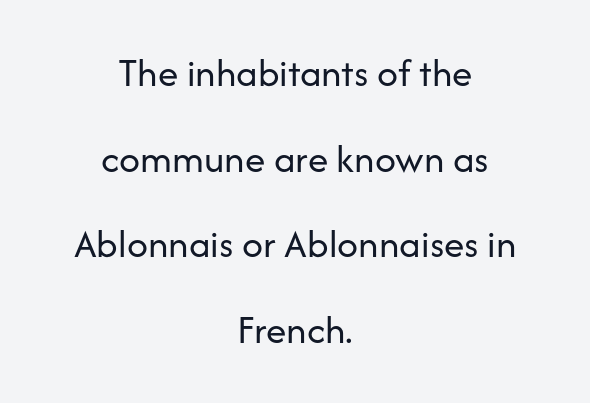
The image shows 41 px regular-weight sans-serif type, upright; set centered, loose line spacing (2.09x), normal letter spacing, not underlined; low stroke contrast and a medium x-height.
